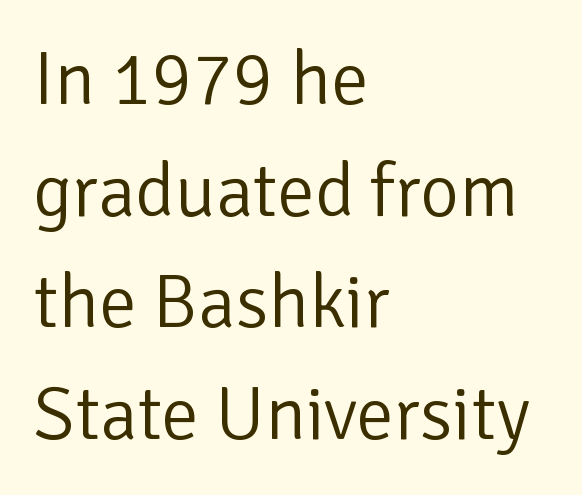
Words float on clear page, feet unadorned. These lines sit exactly where default settings would place them. The characters are drawn with everyday or finer stroke widths. A sans-serif font was chosen for this passage.
